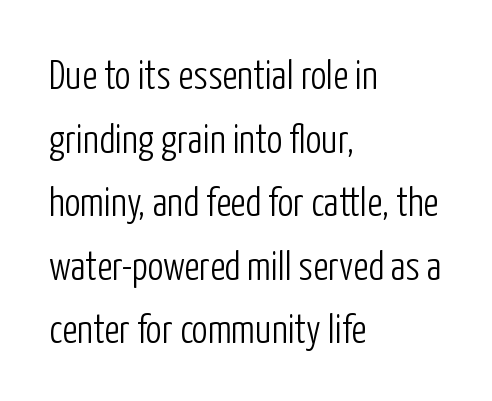
Varying glyph widths throughout — classic text-font behaviour. Compared with typical paragraphs, the rows here are spaced about the same. The compositor pushed each line to the left boundary. The lettering stays uniformly vertical, giving the passage a roman look.
